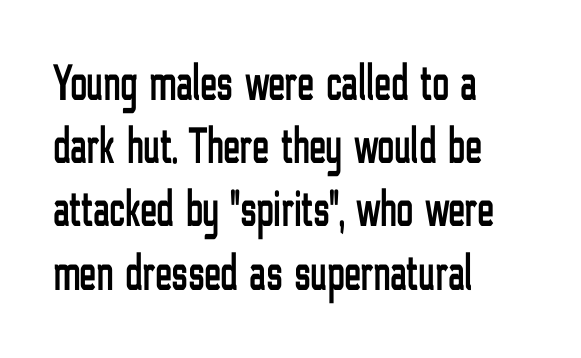
{"serif": "no", "italic": "no", "width": "condensed", "stroke_contrast": "low", "x_height": "medium", "monospaced": "no", "underline": "no", "align": "left", "line_spacing_ratio": 1.24, "letter_spacing": "normal", "letter_spacing_em": 0.0, "glyph_px": 51}
